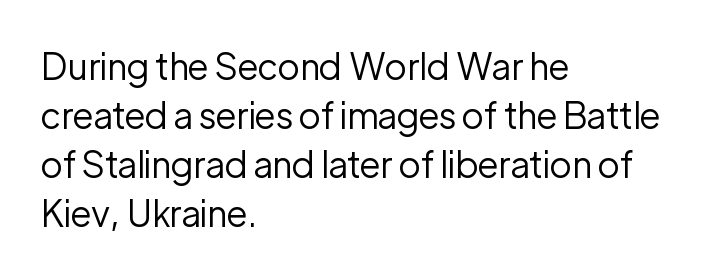
The lines sit at an ordinary, default distance from one another. The area under the type is left untouched. Visually the block forms a straight wall on the left and a jagged coastline on the right. Tracking here is standard; glyphs follow each other at the usual distance.
